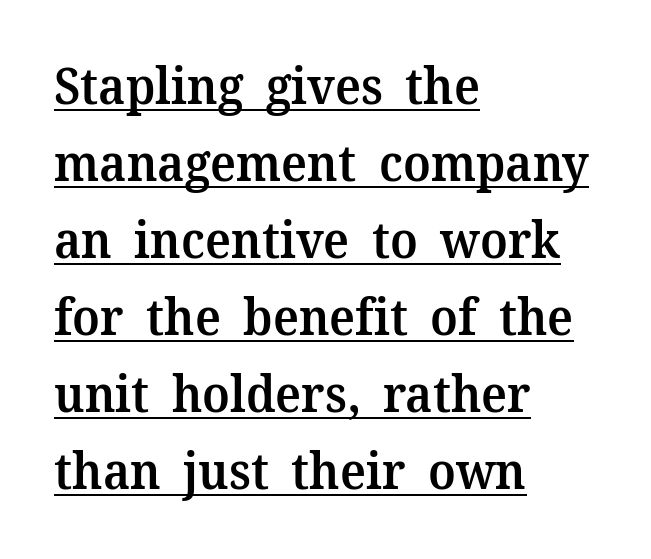
The image shows 50 px semibold serif type, upright; set left-aligned, normal line spacing (1.54x), normal letter spacing, underlined; medium stroke contrast and a medium x-height.
